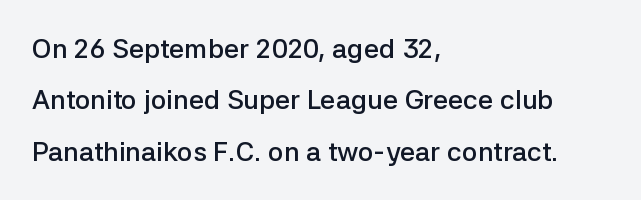
{"italic": "no", "bold": "semi", "underline": "no", "align": "left", "line_spacing": "loose", "line_spacing_ratio": 1.9, "letter_spacing": "normal", "letter_spacing_em": 0.0, "glyph_px": 27}
